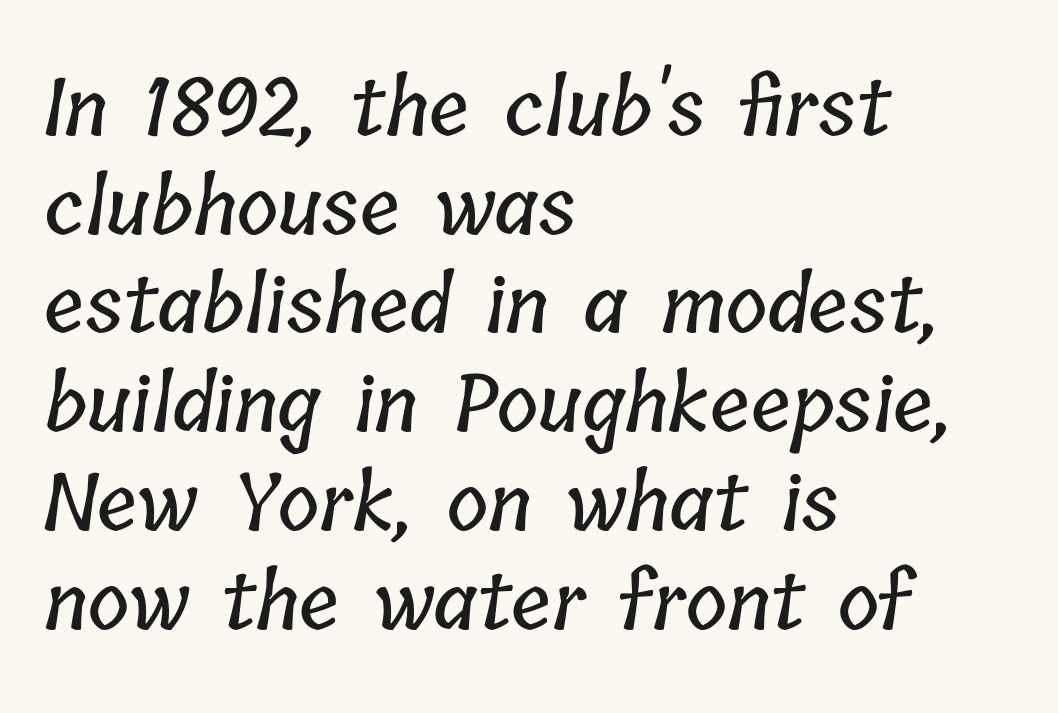
The image shows 79 px condensed type; set left-aligned, normal line spacing (1.25x), normal letter spacing, not underlined; low stroke contrast and a medium x-height.
